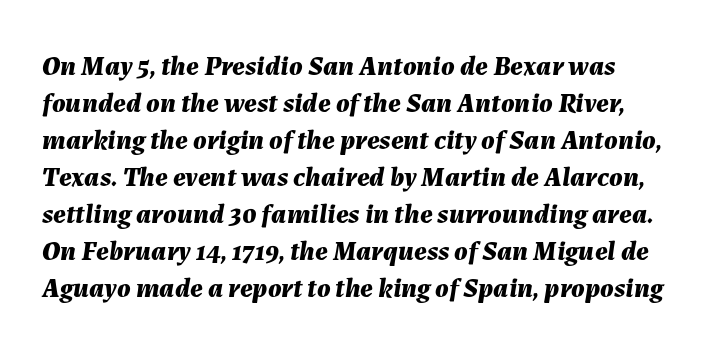
The letters advance in unequal steps, a hallmark of proportional type. Honestly, there is no underline to notice here at all. This sample uses plain, unmodified letter spacing. Set as a true bold cut, around the 700 mark. Line starts are locked; line ends wander.
